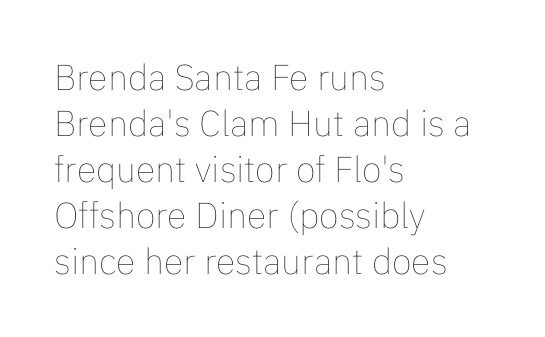
The image shows 36 px thin type, upright; set left-aligned, normal line spacing (1.28x), normal letter spacing, not underlined; low stroke contrast and a medium x-height.
